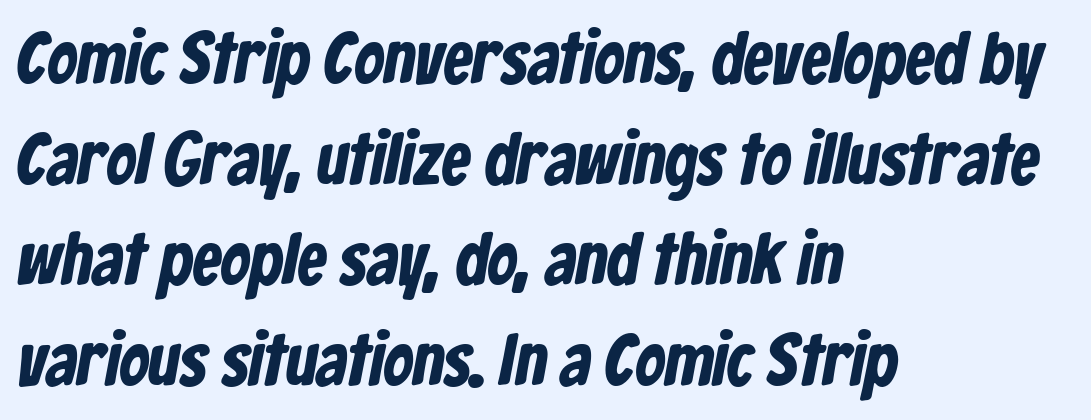
Notice how descenders clear the ascenders below comfortably — that's standard leading. Regarding serifs, this sample does without them. The area under the type is left untouched. Every letter is thick-stroked: bold, no question. Each word holds together tightly as a unit, with standard inter-letter gaps.
